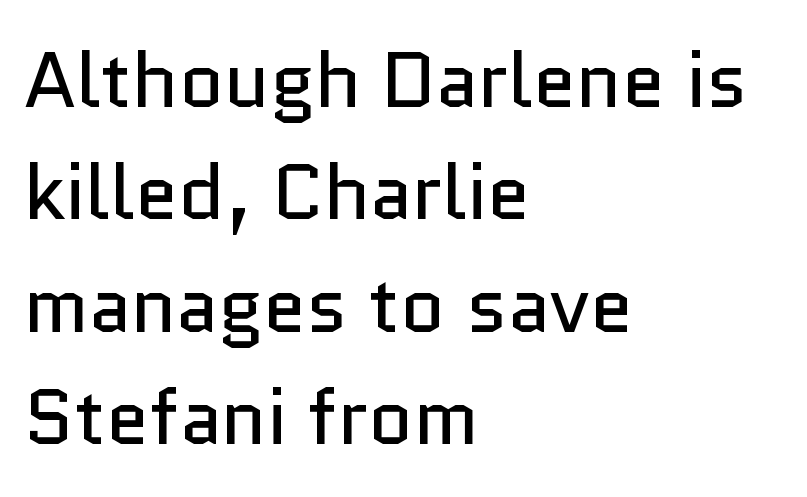
{"serif": "no", "italic": "no", "bold": "no", "weight": "regular", "width": "normal", "stroke_contrast": "low", "x_height": "medium", "monospaced": "no", "underline": "no", "align": "left", "line_spacing": "normal", "line_spacing_ratio": 1.44, "letter_spacing": "normal", "letter_spacing_em": 0.0, "glyph_px": 78}
